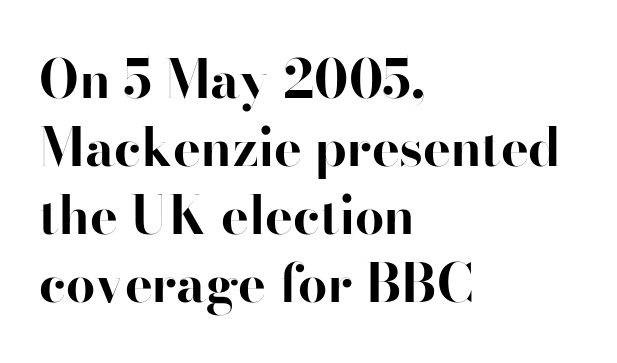
The leading is moderate, giving the passage an even texture. Each letter keeps its own natural width here, so spacing adapts to shape. Characters follow at the spacing the type designer built in. The rendering uses a bold face; every stroke is thick and dark. The foot of each line stays bare and open.
